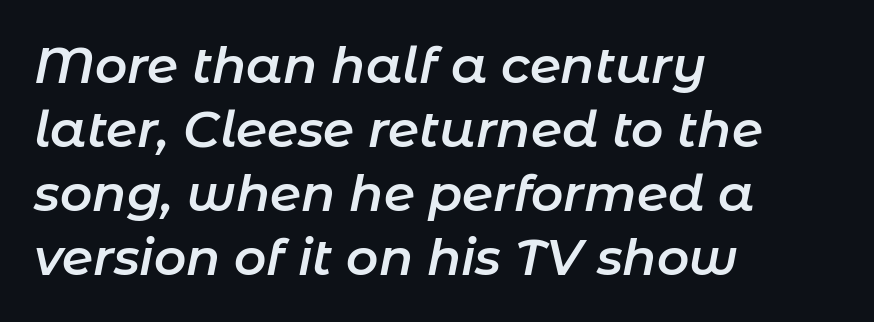
{"italic": "yes", "lean": "right", "slant_degrees": 11, "bold": "semi", "weight": "semibold", "width": "normal", "stroke_contrast": "low", "x_height": "medium", "monospaced": "no", "underline": "no", "align": "left", "line_spacing": "normal", "line_spacing_ratio": 1.28, "letter_spacing": "normal", "letter_spacing_em": 0.0, "glyph_px": 50}
